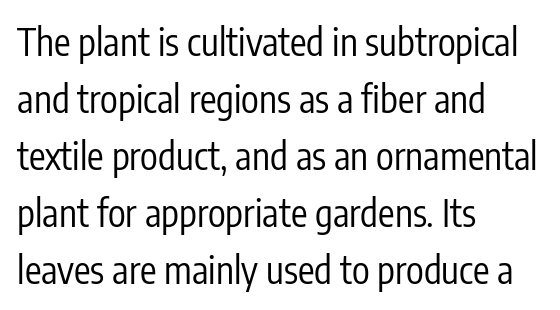
Q: Is the text bold? A: No.
Q: Is the text italic (slanted)? A: No, it is upright.
Q: Is the typeface a serif or a sans-serif typeface? A: Sans-serif.
Q: Is the text underlined? A: No.
Q: How is the paragraph aligned? A: Left-aligned.
Q: Is the spacing between letters normal or unusually wide? A: Normal.
Q: Is the spacing between lines tight, normal or loose? A: Normal.
Q: Width (condensed, normal, or wide)? A: Condensed.
Q: Stroke contrast? A: Low.
Q: x-height? A: Medium.
Q: Monospaced? A: No.
